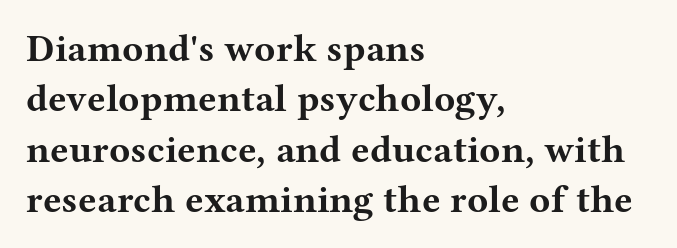
Underlining? Definitely not there. The lettering holds an erect, upright posture throughout. The face used here has the dense, thick strokes of a bold. This rendering employs a face with finishing strokes, i.e., a serif. This sample is left-justified, so line endings fall wherever the words run out.
